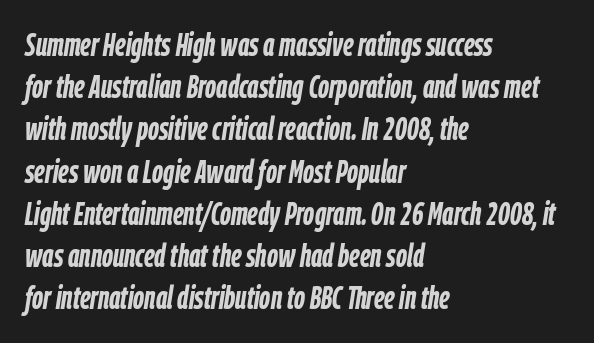
Q: Is the text bold? A: Yes.
Q: Is the text italic (slanted)? A: Yes, it leans right by about 9 degrees.
Q: Is the text underlined? A: No.
Q: How is the paragraph aligned? A: Left-aligned.
Q: Is the spacing between letters normal or unusually wide? A: Normal.
Q: Is the spacing between lines tight, normal or loose? A: Normal.
Q: Width (condensed, normal, or wide)? A: Condensed.
Q: Stroke contrast? A: Low.
Q: x-height? A: Medium.
Q: Monospaced? A: No.
